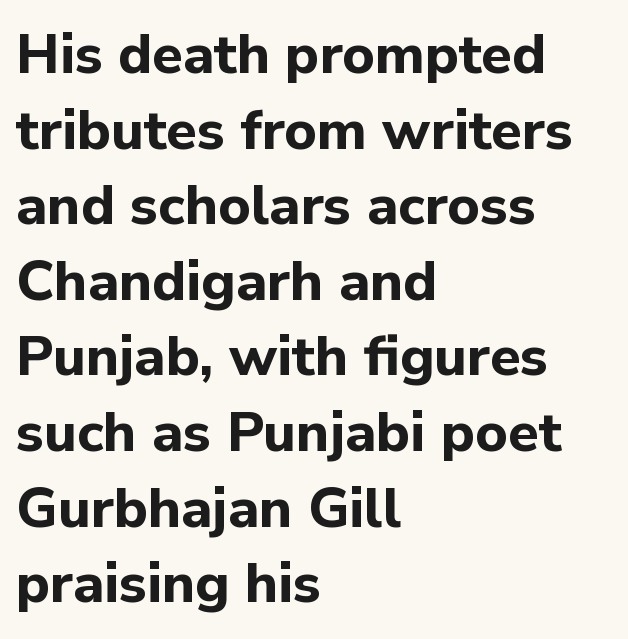
Thick stems and heavy bowls — unmistakably bold. Do the characters align in a grid? No, the font is proportional. The typesetter chose a ragged-right arrangement here. The passage shown is not underscored anywhere. There is no visible air inserted between adjacent glyphs. The passage shown is typeset with a sans-serif family.
